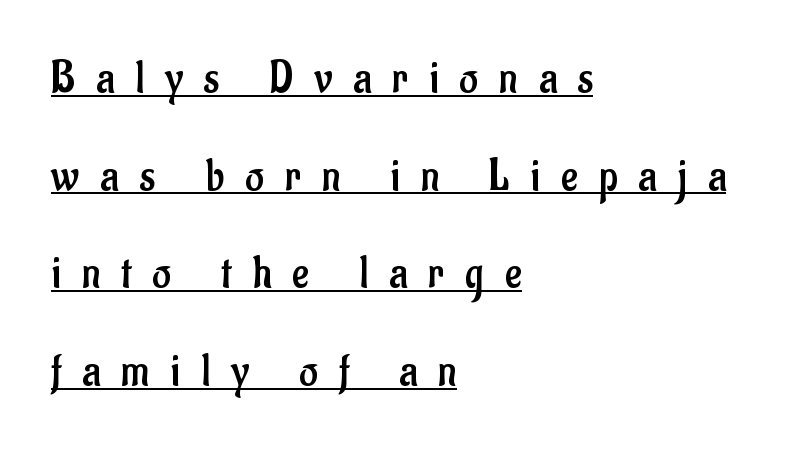
{"serif": "no", "italic": "no", "bold": "no", "weight": "regular", "width": "condensed", "stroke_contrast": "low", "x_height": "small", "monospaced": "no", "underline": "yes", "align": "left", "line_spacing": "loose", "line_spacing_ratio": 2.17, "letter_spacing": "wide", "letter_spacing_em": 0.47, "glyph_px": 45}
